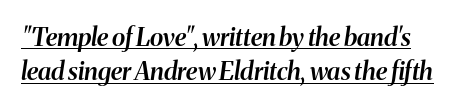
The image shows 25 px text type, italic (leaning right); set normal line spacing (1.37x), normal letter spacing, underlined.
